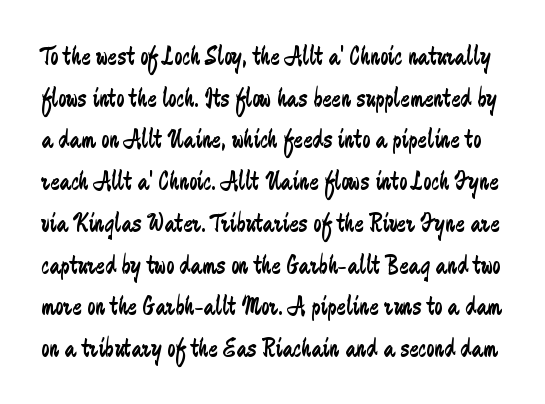
The image shows 28 px regular-weight, condensed sans-serif type; set normal line spacing (1.49x), normal letter spacing, not underlined; low stroke contrast and a medium x-height.
